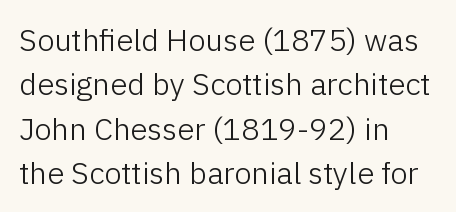
The image shows 31 px light sans-serif type, upright; set left-aligned, normal line spacing (1.43x), normal letter spacing, not underlined; low stroke contrast and a medium x-height.
